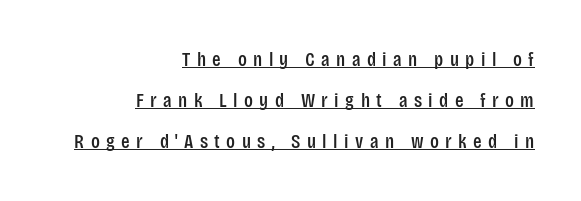
{"italic": "no", "underline": "yes", "align": "right", "line_spacing": "loose", "line_spacing_ratio": 2.04, "letter_spacing": "wide", "letter_spacing_em": 0.32, "glyph_px": 20}
